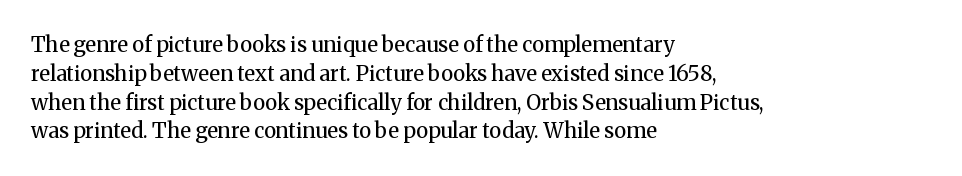
Each new line begins a customary step beneath the previous one. Stems here are at most as thick as an everyday book face. Words appear dense and cohesive because spacing is normal. Descenders hang freely into open space. The axis of the letterforms is exactly vertical.
